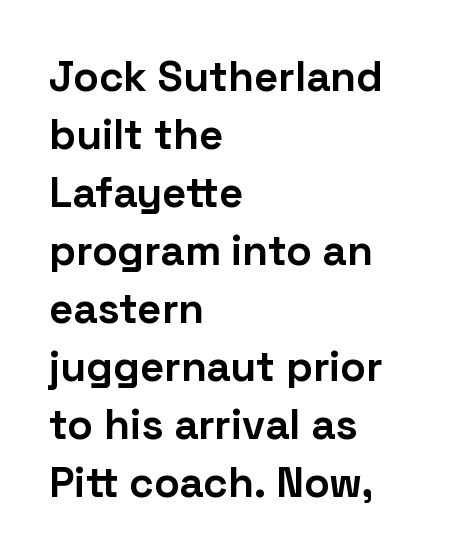
The strip under each line holds only bare page. Is there much room between lines? A standard amount, neither cramped nor airy. The specimen reads as upright at a glance. Caption: standard tracking, unaltered. Compared with a centered layout, this one pins lines to the left instead. The strokes are fattened all the way to bold.
